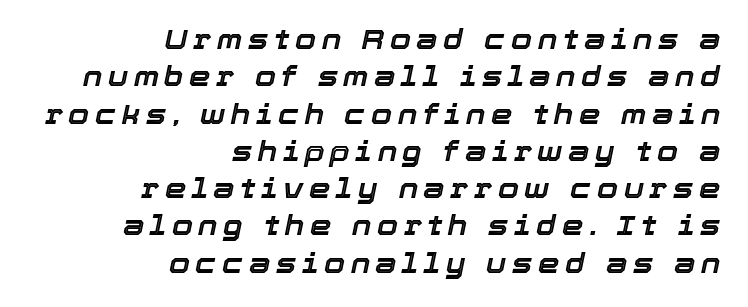
The image shows 27 px text type, italic (leaning right); set right-aligned, normal line spacing (1.38x), unusually wide letter spacing (+0.21 em), not underlined.
